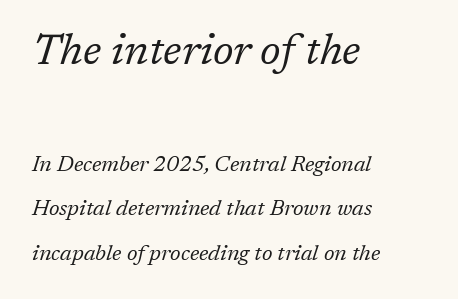
Q: Is the text bold? A: No.
Q: Is the text italic (slanted)? A: Yes, it leans right by about 17 degrees.
Q: Is the typeface a serif or a sans-serif typeface? A: Serif.
Q: Is the text underlined? A: No.
Q: How is the paragraph aligned? A: Left-aligned.
Q: Is the spacing between letters normal or unusually wide? A: Normal.
Q: Is the spacing between lines tight, normal or loose? A: Loose.
Q: Which block of text is set in a larger size, the first (top) or the second (bottom)? A: The first (top) one.
Q: Width (condensed, normal, or wide)? A: Normal.
Q: Stroke contrast? A: Low.
Q: x-height? A: Medium.
Q: Monospaced? A: No.
